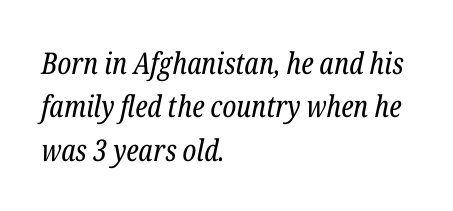
Q: Is the text bold? A: No.
Q: Is the text italic (slanted)? A: Yes, it leans right by about 12 degrees.
Q: Is the typeface a serif or a sans-serif typeface? A: Serif.
Q: Is the text underlined? A: No.
Q: How is the paragraph aligned? A: Left-aligned.
Q: Is the spacing between letters normal or unusually wide? A: Normal.
Q: Is the spacing between lines tight, normal or loose? A: Normal.
Q: Width (condensed, normal, or wide)? A: Condensed.
Q: Stroke contrast? A: Low.
Q: x-height? A: Medium.
Q: Monospaced? A: No.
